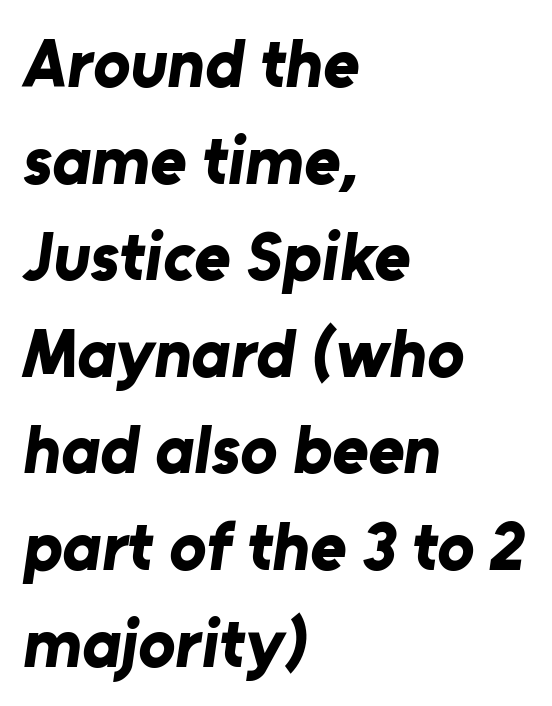
Here the designer chose a conventional face with non-uniform glyph widths. Alignment: flush left. Weight check: bold — yes, fully. Are there feet on the stems? There aren't — it's a sans. Clear beneath every line of the passage. Vertically, the passage feels balanced, rows spaced as you'd expect.
